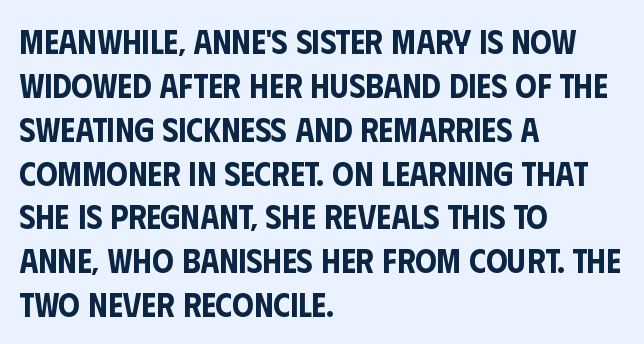
The letters stand straight up with perfectly vertical stems. The passage shown is typed in a proportional face where columns would drift. Bare-footed words on every line. Look at the tracking — it's just the regular setting, nothing added. Whoever set this chose a conventional vertical rhythm.
